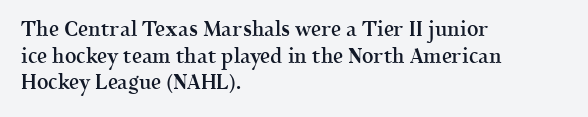
Q: Is the text bold? A: Semi-bold.
Q: Is the text italic (slanted)? A: No, it is upright.
Q: Is the text underlined? A: No.
Q: How is the paragraph aligned? A: Left-aligned.
Q: Is the spacing between letters normal or unusually wide? A: Normal.
Q: Is the spacing between lines tight, normal or loose? A: Normal.
